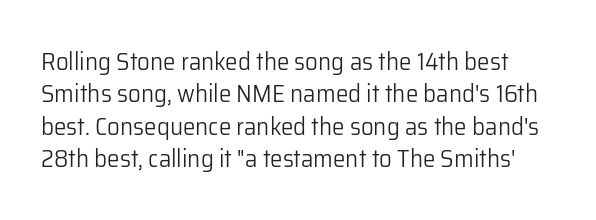
{"italic": "no", "bold": "no", "underline": "no", "line_spacing": "normal", "line_spacing_ratio": 1.3, "letter_spacing": "normal", "letter_spacing_em": 0.0, "glyph_px": 25}
